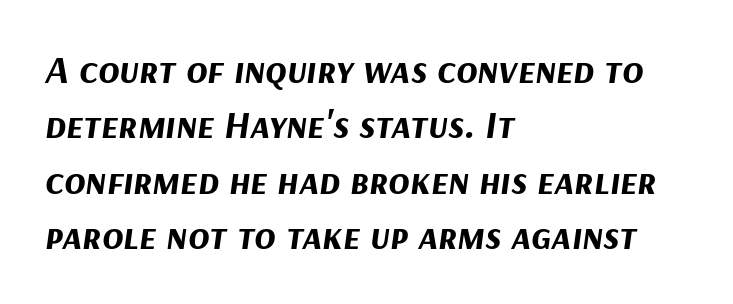
Q: Is the text bold? A: Yes.
Q: Is the text italic (slanted)? A: Yes, it leans right by about 9 degrees.
Q: Is the text underlined? A: No.
Q: How is the paragraph aligned? A: Left-aligned.
Q: Is the spacing between letters normal or unusually wide? A: Normal.
Q: Is the spacing between lines tight, normal or loose? A: Normal.
Q: Width (condensed, normal, or wide)? A: Normal.
Q: Stroke contrast? A: Medium.
Q: x-height? A: Medium.
Q: Monospaced? A: No.
